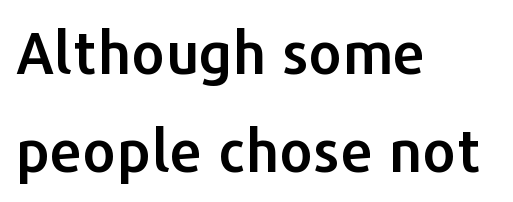
Q: Is the text italic (slanted)? A: No, it is upright.
Q: Is the typeface a serif or a sans-serif typeface? A: Sans-serif.
Q: Is the text underlined? A: No.
Q: How is the paragraph aligned? A: Left-aligned.
Q: Is the spacing between letters normal or unusually wide? A: Normal.
Q: Is the spacing between lines tight, normal or loose? A: Normal.
Q: Width (condensed, normal, or wide)? A: Normal.
Q: Stroke contrast? A: Low.
Q: x-height? A: Medium.
Q: Monospaced? A: No.
